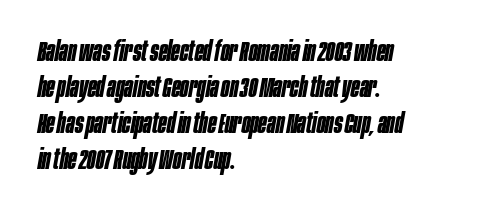
{"italic": "yes", "lean": "right", "slant_degrees": 10, "bold": "yes", "weight": "bold", "width": "condensed", "stroke_contrast": "low", "x_height": "large", "monospaced": "no", "underline": "no", "align": "left", "line_spacing": "normal", "line_spacing_ratio": 1.29, "letter_spacing": "normal", "letter_spacing_em": 0.0, "glyph_px": 28}
